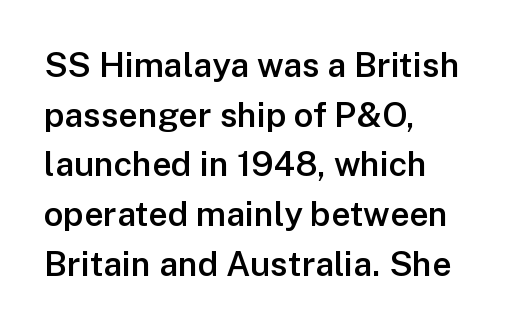
Q: Is the text bold? A: Semi-bold.
Q: Is the text italic (slanted)? A: No, it is upright.
Q: Is the typeface a serif or a sans-serif typeface? A: Sans-serif.
Q: Is the text underlined? A: No.
Q: How is the paragraph aligned? A: Left-aligned.
Q: Is the spacing between letters normal or unusually wide? A: Normal.
Q: Is the spacing between lines tight, normal or loose? A: Normal.
Q: Width (condensed, normal, or wide)? A: Normal.
Q: Stroke contrast? A: Low.
Q: x-height? A: Medium.
Q: Monospaced? A: No.
